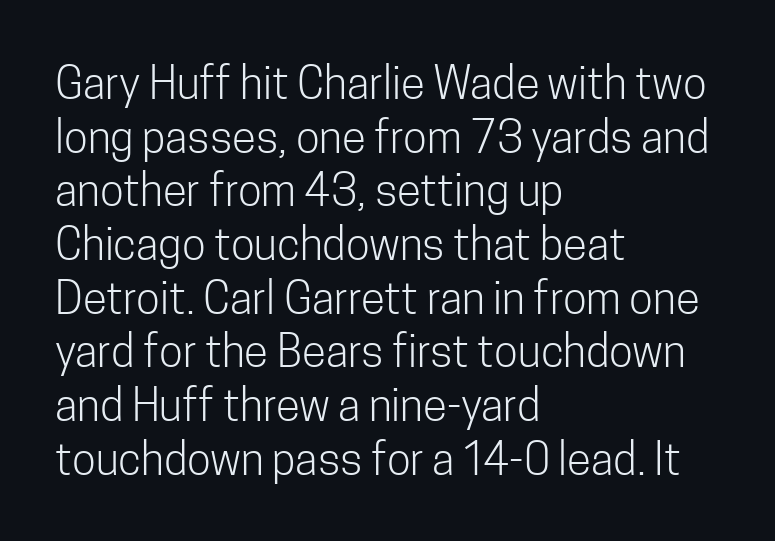
Q: Is the text bold? A: No.
Q: Is the text italic (slanted)? A: No, it is upright.
Q: Is the typeface a serif or a sans-serif typeface? A: Sans-serif.
Q: Is the text underlined? A: No.
Q: How is the paragraph aligned? A: Left-aligned.
Q: Is the spacing between letters normal or unusually wide? A: Normal.
Q: Width (condensed, normal, or wide)? A: Condensed.
Q: Stroke contrast? A: Low.
Q: x-height? A: Medium.
Q: Monospaced? A: No.
